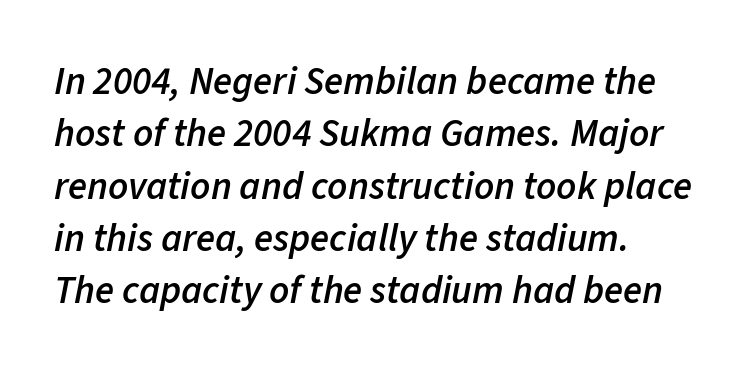
Q: Is the text bold? A: Semi-bold.
Q: Is the text italic (slanted)? A: Yes, it leans right by about 11 degrees.
Q: Is the text underlined? A: No.
Q: How is the paragraph aligned? A: Left-aligned.
Q: Is the spacing between letters normal or unusually wide? A: Normal.
Q: Is the spacing between lines tight, normal or loose? A: Normal.
Q: Width (condensed, normal, or wide)? A: Normal.
Q: Stroke contrast? A: Low.
Q: x-height? A: Medium.
Q: Monospaced? A: No.
